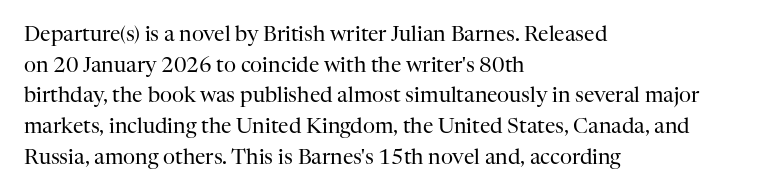
The image shows 21 px text type, upright; set left-aligned, normal line spacing (1.46x), normal letter spacing, not underlined.
